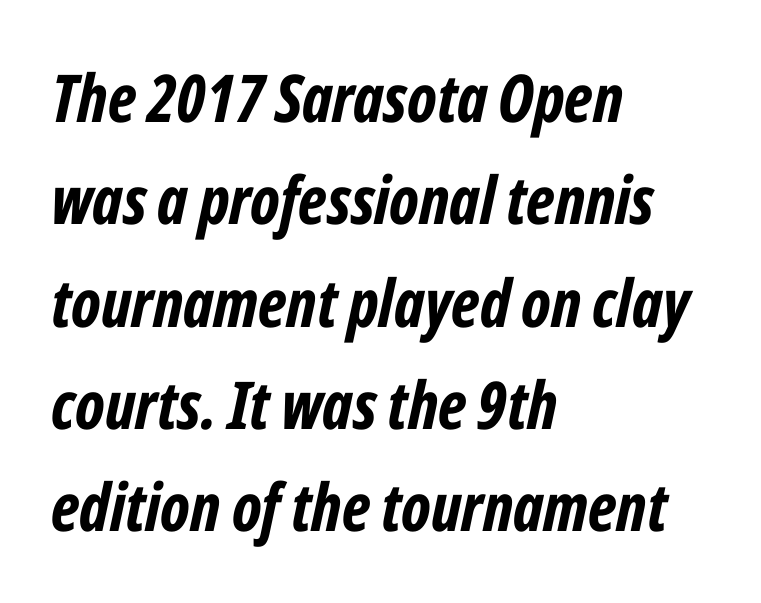
Q: Is the text bold? A: Yes.
Q: Is the text italic (slanted)? A: Yes, it leans right by about 12 degrees.
Q: Is the text underlined? A: No.
Q: How is the paragraph aligned? A: Left-aligned.
Q: Is the spacing between letters normal or unusually wide? A: Normal.
Q: Is the spacing between lines tight, normal or loose? A: Normal.
Q: Width (condensed, normal, or wide)? A: Condensed.
Q: Stroke contrast? A: Low.
Q: x-height? A: Medium.
Q: Monospaced? A: No.
